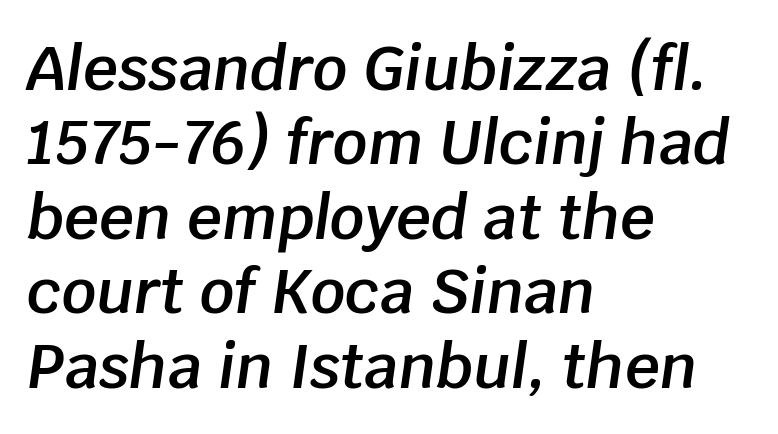
The image shows 61 px semibold type, italic (leaning right); set left-aligned, line spacing 1.22x, normal letter spacing, not underlined; low stroke contrast and a large x-height.
